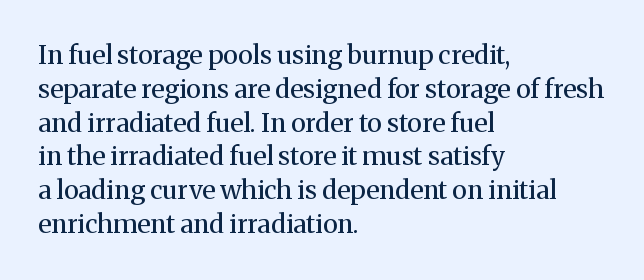
The image shows 26 px text type, upright; set left-aligned, normal line spacing (1.3x), normal letter spacing, not underlined.
